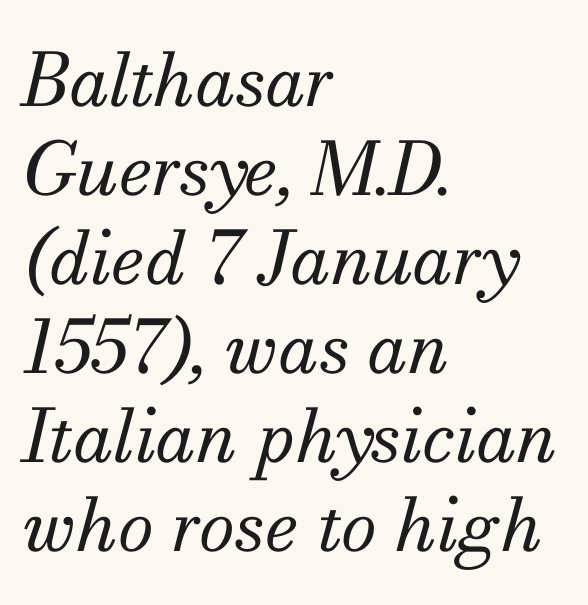
Q: Is the text bold? A: No.
Q: Is the text italic (slanted)? A: Yes, it leans right by about 13 degrees.
Q: Is the typeface a serif or a sans-serif typeface? A: Serif.
Q: Is the text underlined? A: No.
Q: How is the paragraph aligned? A: Left-aligned.
Q: Is the spacing between letters normal or unusually wide? A: Normal.
Q: Width (condensed, normal, or wide)? A: Normal.
Q: Stroke contrast? A: Medium.
Q: x-height? A: Small.
Q: Monospaced? A: No.
